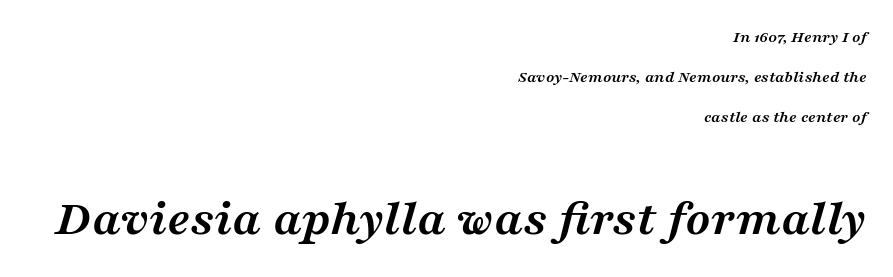
The zone under the glyphs is completely vacant. These lines are rendered in a variable-pitch font. Here the second block reads like a headline and the first like body copy. Regarding leading, the lines here are spaced well apart. No extra tracking has been applied to these lines. The text block is weighted toward the right margin, trailing off unevenly leftward.
